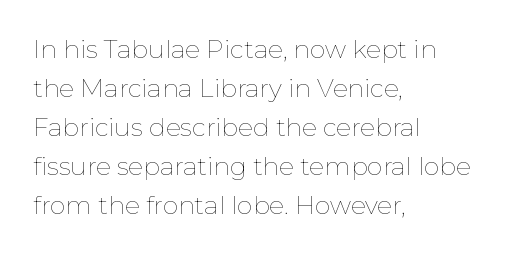
{"italic": "no", "bold": "no", "underline": "no", "align": "left", "line_spacing": "normal", "line_spacing_ratio": 1.56, "letter_spacing": "normal", "letter_spacing_em": 0.0, "glyph_px": 25}
